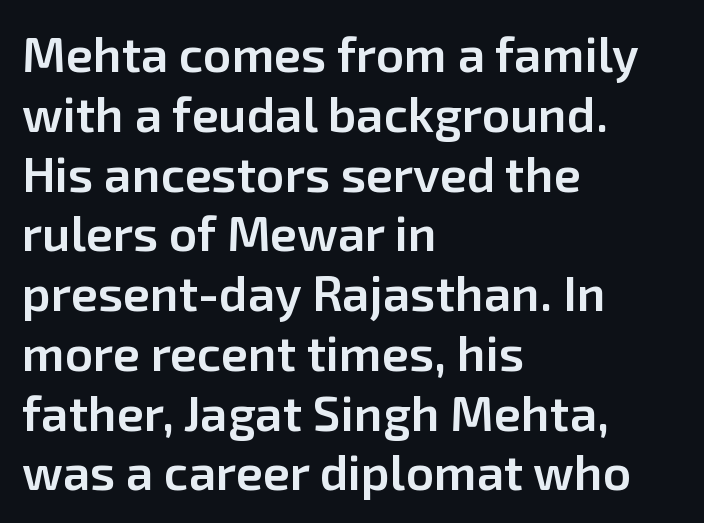
Semibold letterforms, between regular and bold. This sample uses an upright cut, with every glyph sitting square on the baseline. The compositor pushed each line to the left boundary. No feet cap the strokes, marking this as sans-serif type. Type without underlining.
